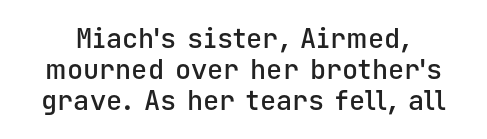
The lettering holds an erect, upright posture throughout. The strokes are fattened partway — semibold, not bold. Successive baselines arrive quickly, one right under another. Caption: standard tracking, unaltered. Quick note: underline off.
